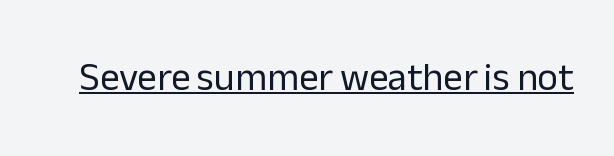
Q: Is the text bold? A: No.
Q: Is the text italic (slanted)? A: No, it is upright.
Q: Is the typeface a serif or a sans-serif typeface? A: Sans-serif.
Q: Is the text underlined? A: Yes.
Q: Is the spacing between letters normal or unusually wide? A: Normal.
Q: Width (condensed, normal, or wide)? A: Normal.
Q: Stroke contrast? A: Low.
Q: x-height? A: Medium.
Q: Monospaced? A: No.
